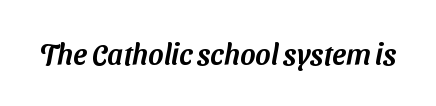
Does the type have serifs? No, each stem ends abruptly. This sample has the flowing, uneven cadence of proportional lettering. Check under the words: just untouched page. This sample uses plain, unmodified letter spacing.
